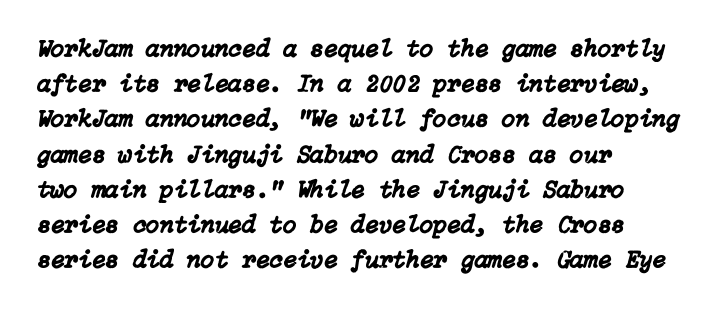
Q: Is the text italic (slanted)? A: Yes, it leans right by about 15 degrees.
Q: Is the text underlined? A: No.
Q: How is the paragraph aligned? A: Left-aligned.
Q: Is the spacing between letters normal or unusually wide? A: Normal.
Q: Is the spacing between lines tight, normal or loose? A: Normal.
